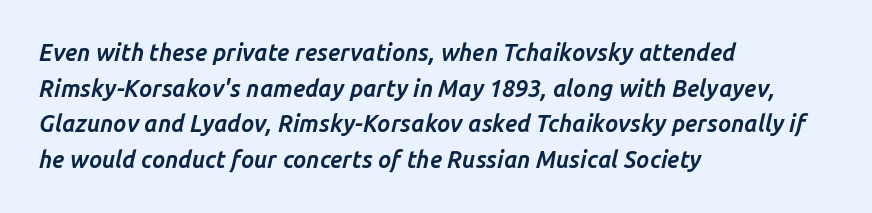
The image shows 23 px bold type, italic (leaning right); set left-aligned, normal line spacing (1.55x), normal letter spacing, not underlined.
